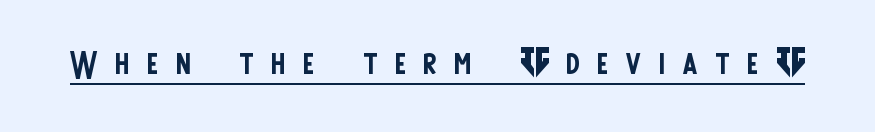
Q: Is the text bold? A: No.
Q: Is the text italic (slanted)? A: No, it is upright.
Q: Is the typeface a serif or a sans-serif typeface? A: Sans-serif.
Q: Is the text underlined? A: Yes.
Q: Is the spacing between letters normal or unusually wide? A: Unusually wide.
Q: Width (condensed, normal, or wide)? A: Condensed.
Q: Stroke contrast? A: Low.
Q: x-height? A: Large.
Q: Monospaced? A: No.
